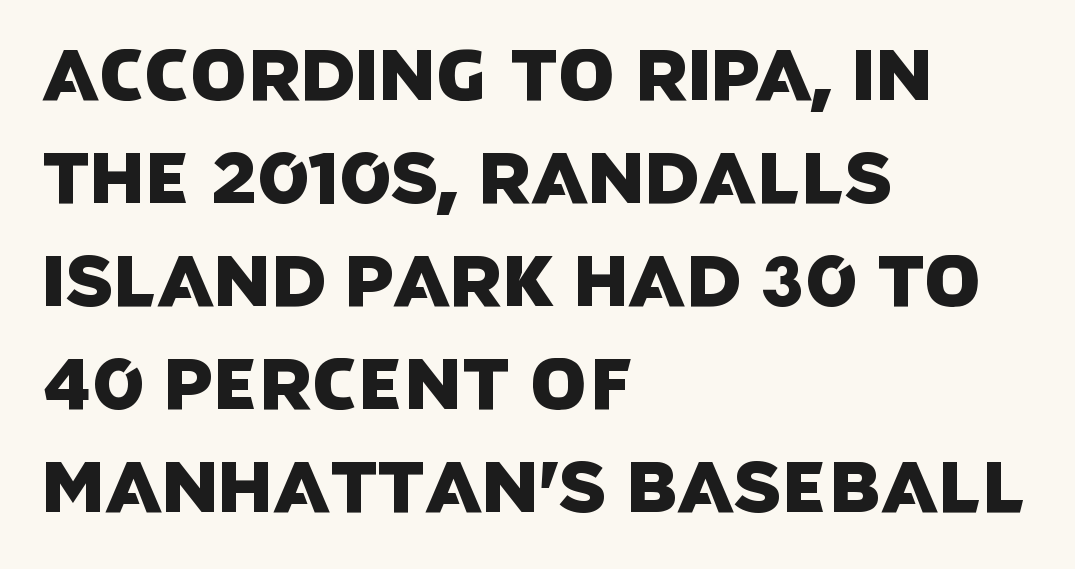
To sum up the face: it is a sans, with no serifs. The paragraph has a hard left edge and a soft right edge. A bare baseline throughout the passage. The face used here is proportionally spaced, like ordinary book or web type. Each word holds together tightly as a unit, with standard inter-letter gaps. How would I describe the line gaps? Plain and ordinary.
